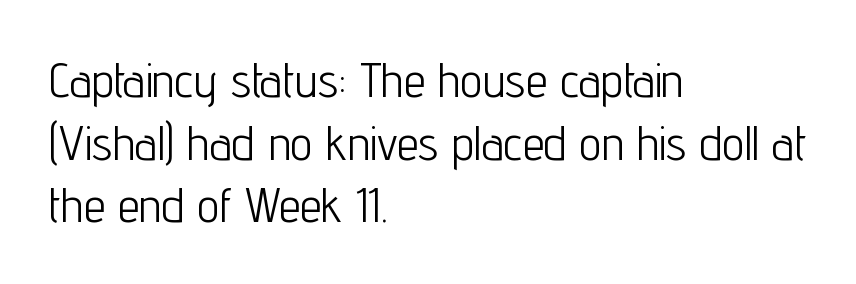
Q: Is the text bold? A: No.
Q: Is the text italic (slanted)? A: No, it is upright.
Q: Is the typeface a serif or a sans-serif typeface? A: Sans-serif.
Q: Is the text underlined? A: No.
Q: How is the paragraph aligned? A: Left-aligned.
Q: Is the spacing between letters normal or unusually wide? A: Normal.
Q: Is the spacing between lines tight, normal or loose? A: Normal.
Q: Width (condensed, normal, or wide)? A: Condensed.
Q: Stroke contrast? A: Low.
Q: x-height? A: Medium.
Q: Monospaced? A: No.
